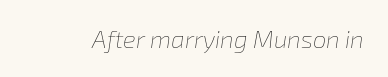
Q: Is the text bold? A: No.
Q: Is the text italic (slanted)? A: Yes, it leans right by about 8 degrees.
Q: Is the text underlined? A: No.
Q: Is the spacing between letters normal or unusually wide? A: Normal.
